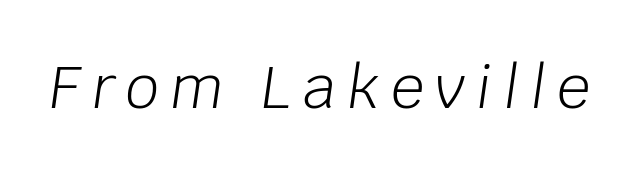
Rule under the text: the space is simply empty. Vertical stems look standard width or narrower in stroke. Think of a printed novel: that variable character pitch is what you see here. Does the lettering tilt? It does — this is italic.
